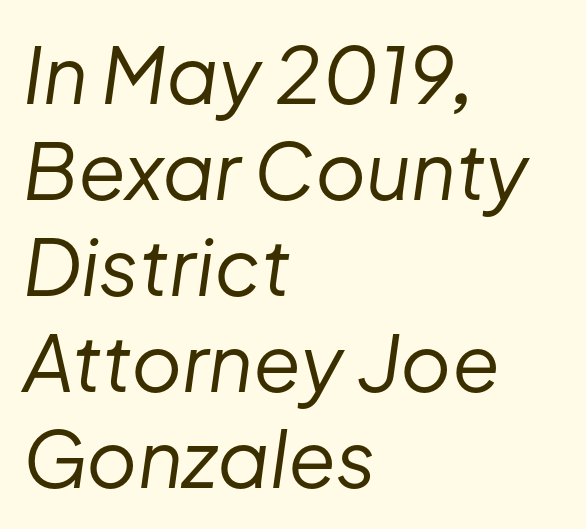
Q: Is the text bold? A: No.
Q: Is the text italic (slanted)? A: Yes, it leans right by about 8 degrees.
Q: Is the text underlined? A: No.
Q: How is the paragraph aligned? A: Left-aligned.
Q: Is the spacing between letters normal or unusually wide? A: Normal.
Q: Width (condensed, normal, or wide)? A: Normal.
Q: Stroke contrast? A: Low.
Q: x-height? A: Medium.
Q: Monospaced? A: No.
